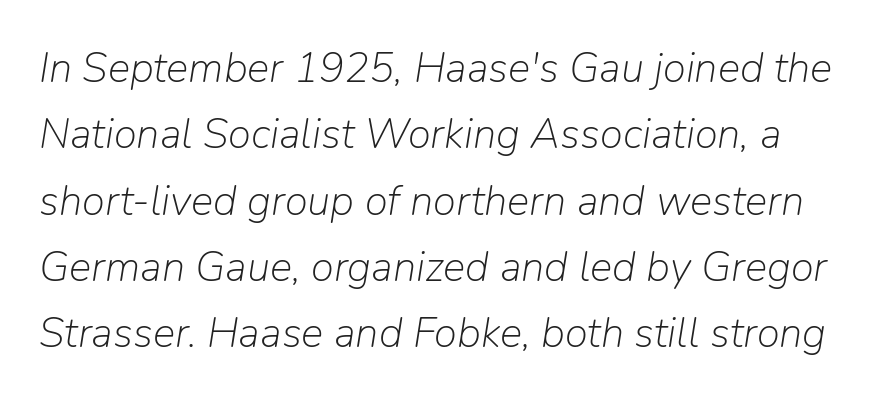
Slanted lettering throughout. Students, note that the glyphs here touch the page at normal intervals. Check the space under the baseline: it is left empty. No chunkiness to these letters — they're not bold.
